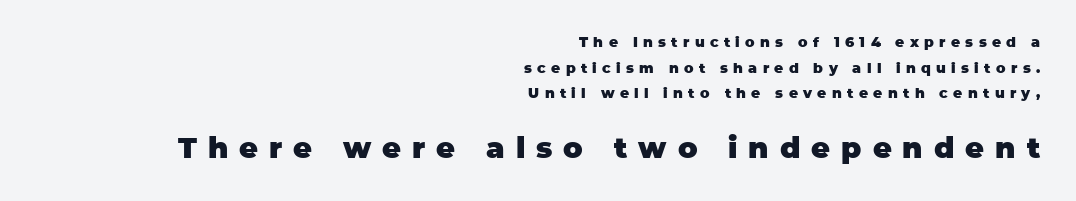
The glyphs have the mass of a bold cut. Substantial extra tracking has been applied to these lines. Do the characters align in a grid? No, the font is proportional. The ragged edge is on the left, which tells us the setting is flush right. If you drew a line through each stem, it would be perfectly vertical.
